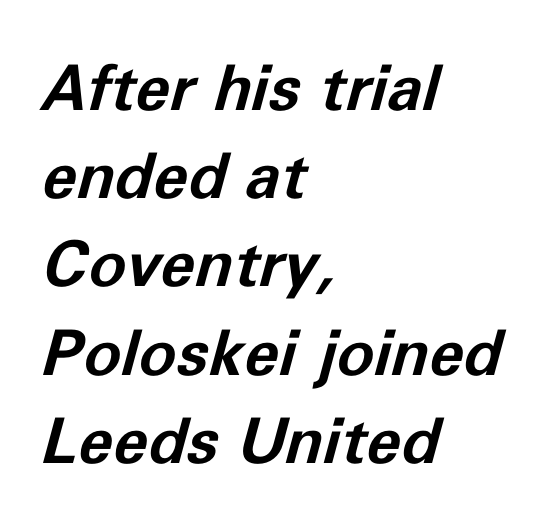
Think of a printed novel: that variable character pitch is what you see here. One-word summary of the alignment: left. Set as a true bold cut, around the 700 mark. The gaps between neighbouring characters are ordinary and unremarkable. Would a proofreader flag this as italicized? Yes.
